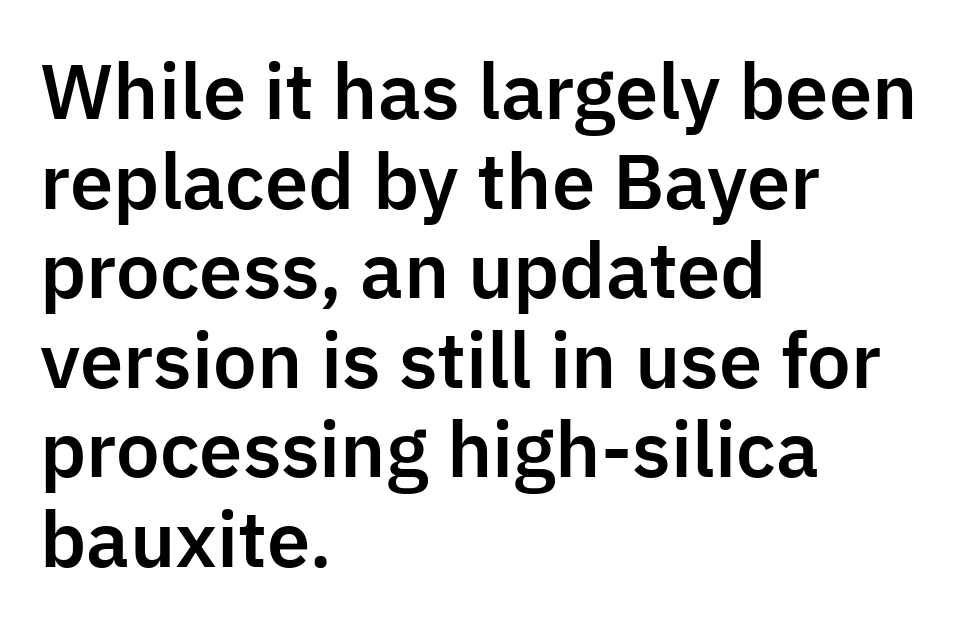
Does the type have serifs? No, each stem ends abruptly. Unmarked baselines from the first word to the last. Each line starts at the same left margin while the right side varies. Does the lettering tilt? It doesn't — this is upright. This sample has the flowing, uneven cadence of proportional lettering.
